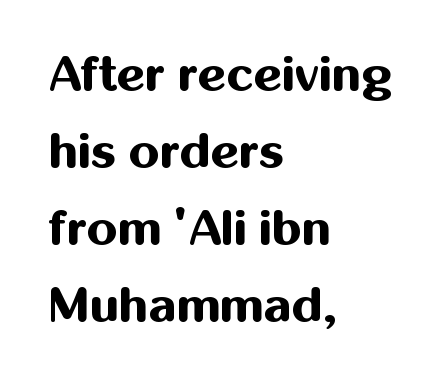
The image shows 49 px bold sans-serif type, upright; set left-aligned, normal line spacing (1.57x), normal letter spacing, not underlined; medium stroke contrast and a medium x-height.
